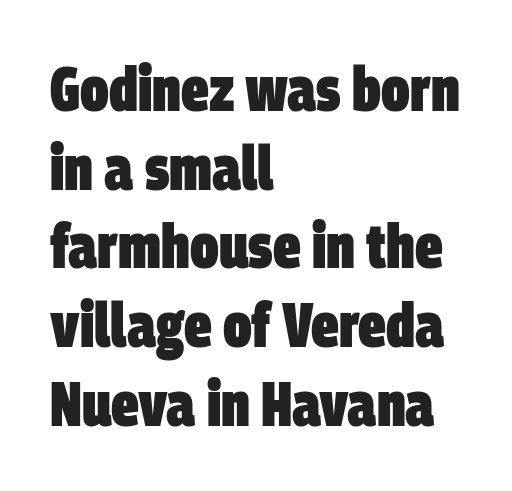
Q: Is the text bold? A: Yes.
Q: Is the typeface a serif or a sans-serif typeface? A: Sans-serif.
Q: Is the text underlined? A: No.
Q: How is the paragraph aligned? A: Left-aligned.
Q: Is the spacing between letters normal or unusually wide? A: Normal.
Q: Is the spacing between lines tight, normal or loose? A: Normal.
Q: Width (condensed, normal, or wide)? A: Condensed.
Q: Stroke contrast? A: Low.
Q: x-height? A: Large.
Q: Monospaced? A: No.
